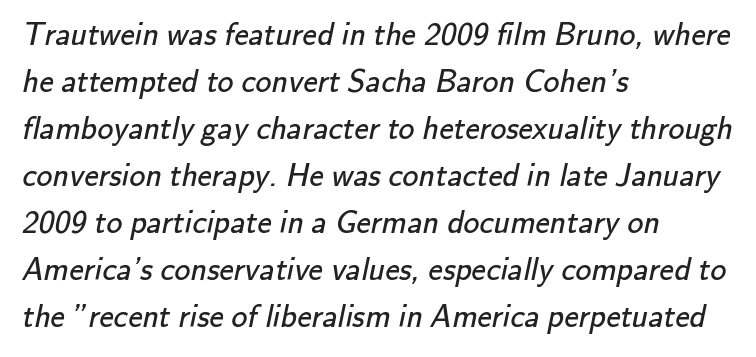
In terms of letterspacing, this is plain default setting. Counters stay open thanks to moderate or lighter strokes. Successive baselines arrive at the customary interval. The passage shown is typeset with a sans-serif family. Looks like regular typesetting: each glyph gets only the width it needs. A classic flush-left, rag-right setting is used for this passage.
